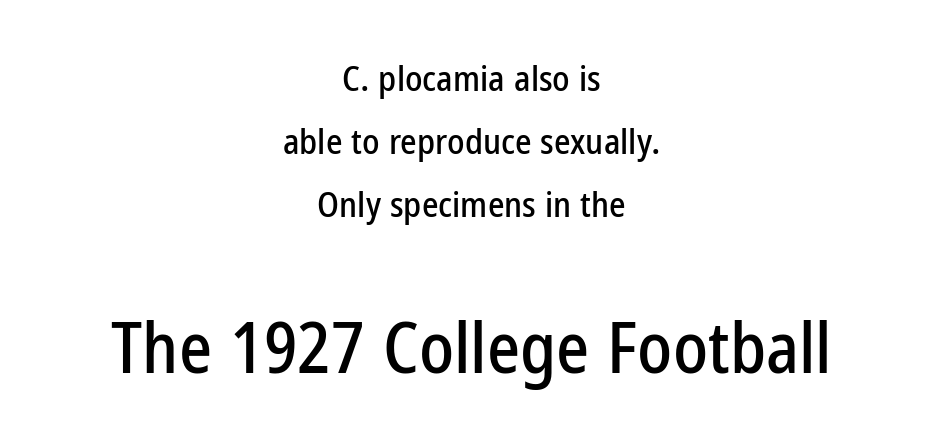
These lines stack symmetrically, like a column narrowing and widening about its center. This is sans-serif lettering, the kind often seen on screens and signage. Honestly, there is no underline to notice here at all. No extra tracking has been applied to these lines.
